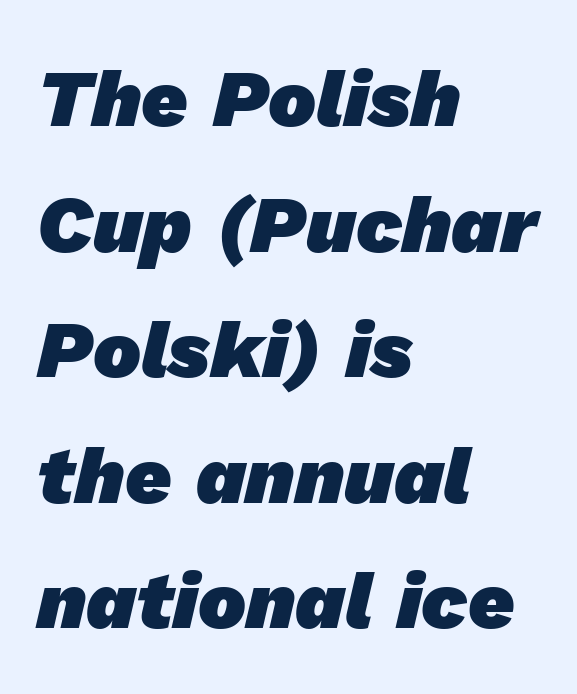
Q: Is the text bold? A: Yes.
Q: Is the typeface a serif or a sans-serif typeface? A: Sans-serif.
Q: Is the text underlined? A: No.
Q: How is the paragraph aligned? A: Left-aligned.
Q: Is the spacing between letters normal or unusually wide? A: Normal.
Q: Is the spacing between lines tight, normal or loose? A: Normal.
Q: Width (condensed, normal, or wide)? A: Normal.
Q: Stroke contrast? A: Low.
Q: x-height? A: Medium.
Q: Monospaced? A: No.
